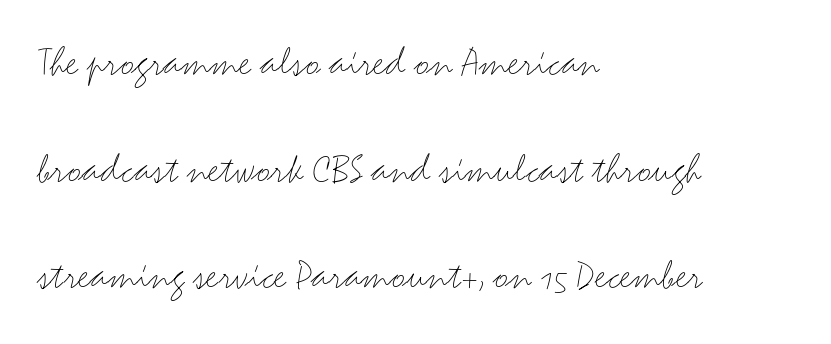
The image shows 43 px light, wide sans-serif type; set left-aligned, loose line spacing (2.48x), normal letter spacing, not underlined; medium stroke contrast and a small x-height.
